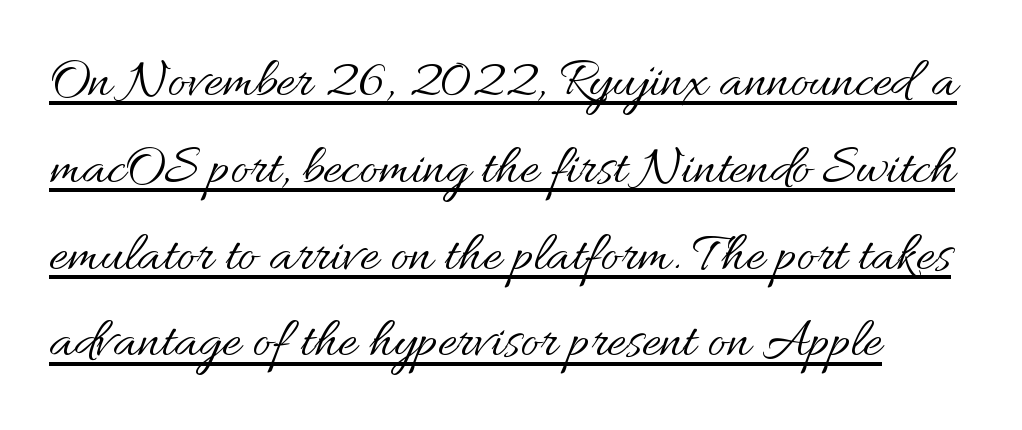
The image shows 56 px regular-weight type; set normal line spacing (1.55x), normal letter spacing, underlined; medium stroke contrast and a small x-height.
